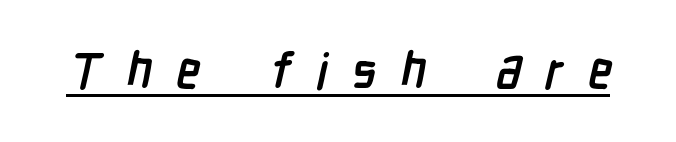
The image shows 49 px semibold, condensed sans-serif type; set unusually wide letter spacing (+0.49 em), underlined; low stroke contrast and a medium x-height.
